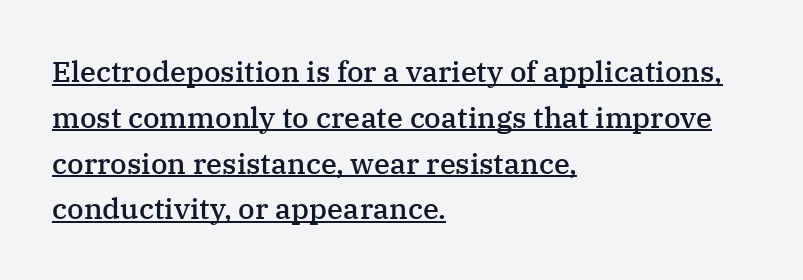
The image shows 29 px semibold serif type, upright; set left-aligned, normal line spacing (1.58x), normal letter spacing, underlined; medium stroke contrast and a medium x-height.
